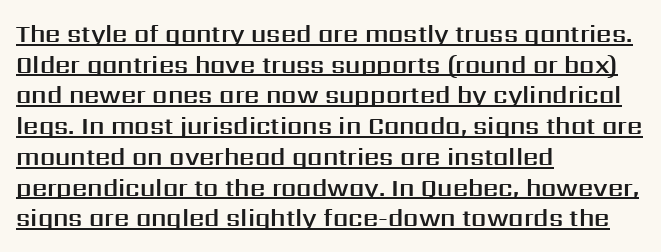
The rows are spaced the way most documents space them. The font's upright variant was chosen for this text. Line starts are locked; line ends wander. The line texture is even and compact thanks to regular tracking.
